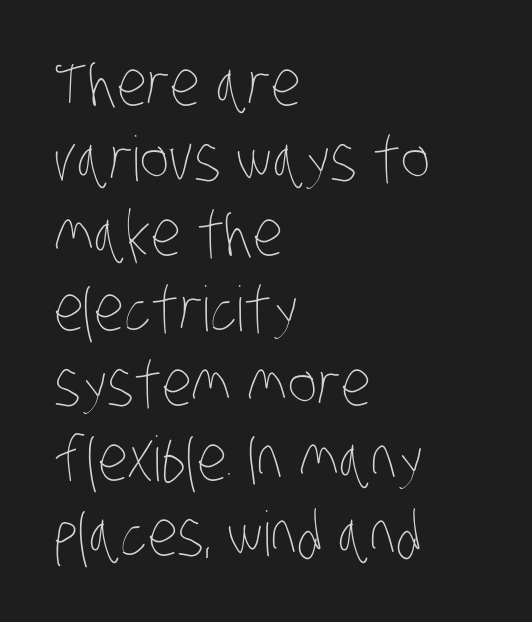
The image shows 62 px thin, condensed type; set left-aligned, line spacing 1.21x, normal letter spacing, not underlined; low stroke contrast and a large x-height.
